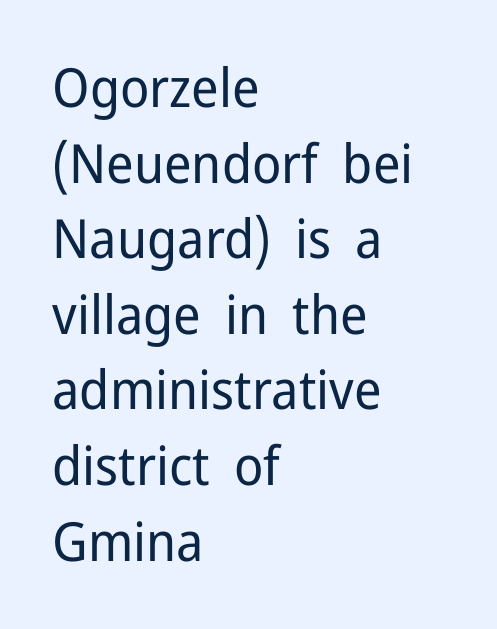
The image shows 54 px regular-weight sans-serif type, upright; set left-aligned, normal line spacing (1.4x), normal letter spacing, not underlined; low stroke contrast and a medium x-height.
